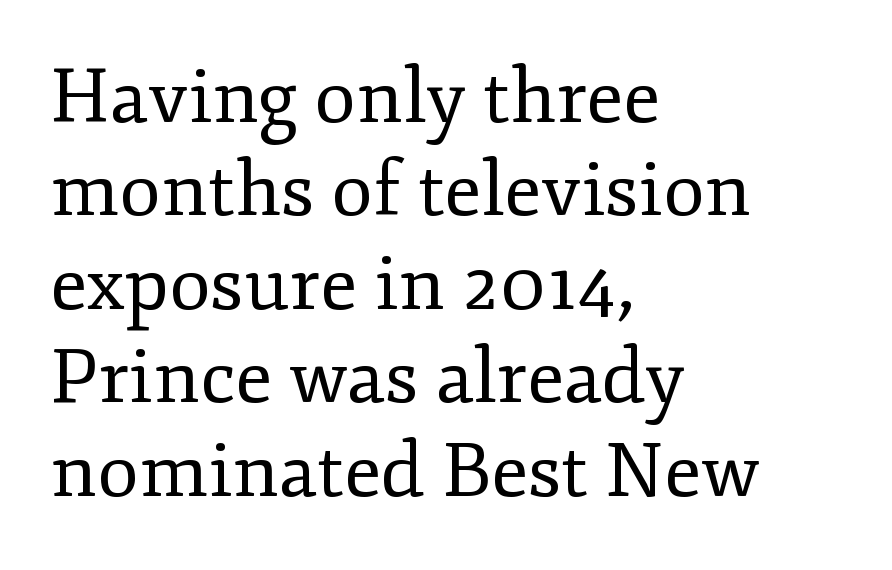
Is the letter spacing exaggerated? No — it looks like the ordinary default. Looks like regular typesetting: each glyph gets only the width it needs. Vertical strokes here are truly vertical. This rendering employs a face with finishing strokes, i.e., a serif.
